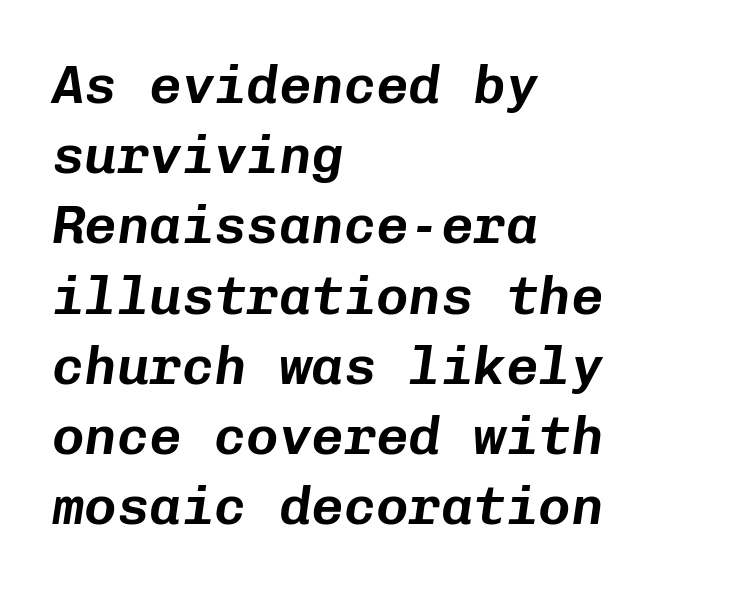
The image shows 54 px text type, italic (leaning right), monospaced; set left-aligned, normal line spacing (1.3x), normal letter spacing, not underlined; low stroke contrast and a medium x-height.
